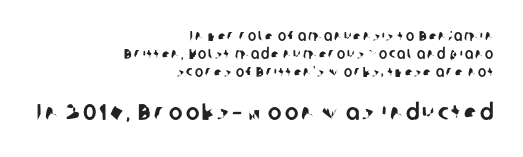
The image shows 23 px text type; set right-aligned, normal line spacing (1.28x), not underlined; the second (bottom) block is 1.64x larger.
